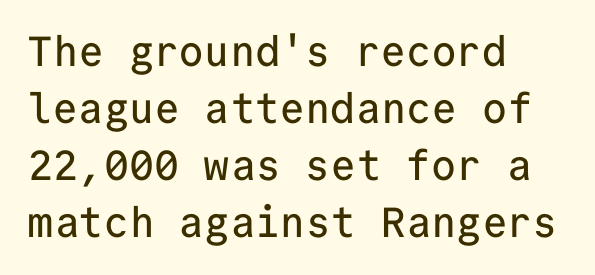
{"serif": "no", "italic": "no", "width": "normal", "stroke_contrast": "low", "x_height": "medium", "monospaced": "yes", "underline": "no", "align": "left", "line_spacing": "normal", "line_spacing_ratio": 1.36, "letter_spacing": "normal", "letter_spacing_em": 0.0, "glyph_px": 42}
